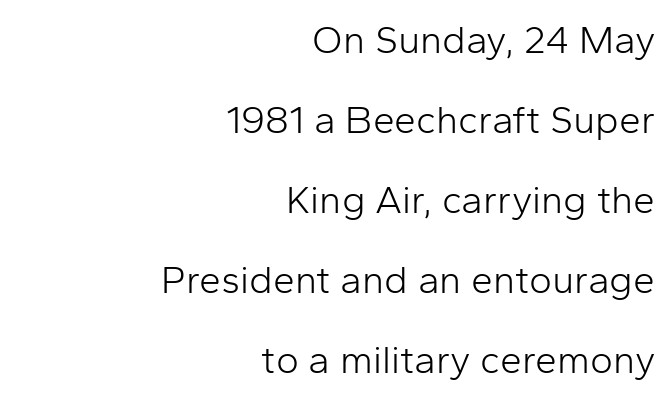
The image shows 39 px light sans-serif type, upright; set right-aligned, loose line spacing (2.05x), normal letter spacing, not underlined; low stroke contrast and a medium x-height.
